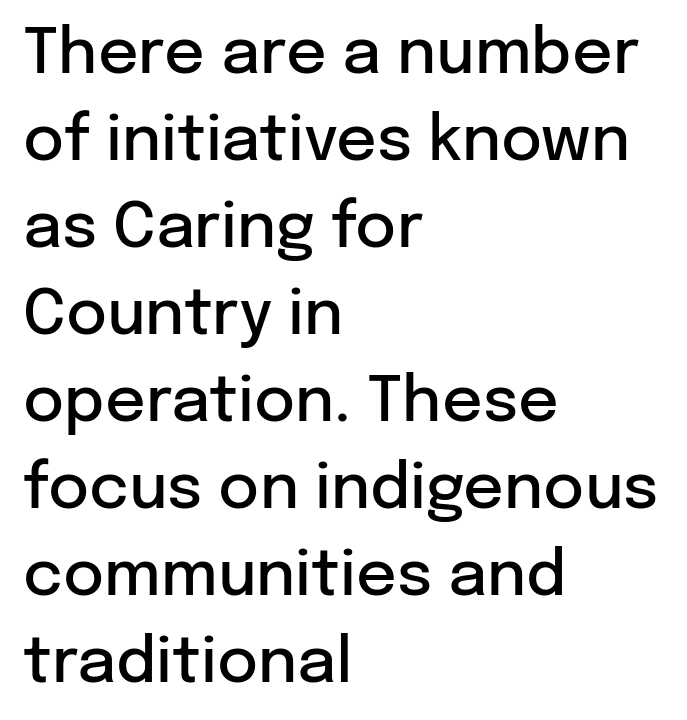
This rendering leaves character spacing at its baseline value. Grotesque or geometric, the face here clearly has no serifs. This sample has the flowing, uneven cadence of proportional lettering. Summary of weight: moderately heavy, a semibold.
